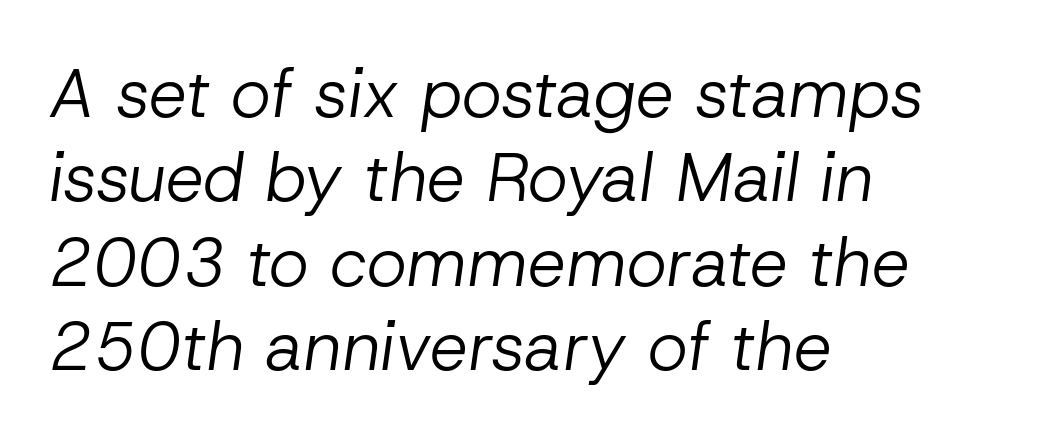
{"italic": "yes", "lean": "right", "slant_degrees": 8, "bold": "no", "weight": "regular", "width": "normal", "stroke_contrast": "low", "x_height": "medium", "monospaced": "no", "underline": "no", "align": "left", "line_spacing_ratio": 1.24, "letter_spacing": "normal", "letter_spacing_em": 0.0, "glyph_px": 68}
